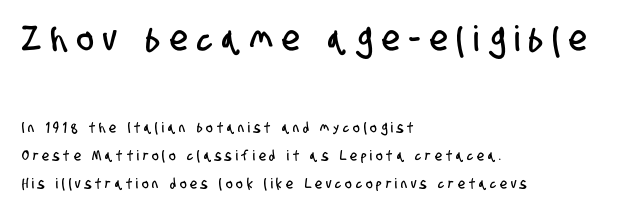
The image shows 35 px condensed sans-serif type; set left-aligned, loose line spacing (2.0x), unusually wide letter spacing (+0.29 em), not underlined; the first (top) block is 2.5x larger; low stroke contrast and a large x-height.
